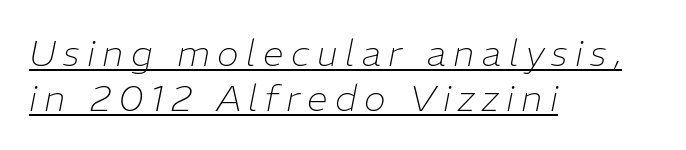
Q: Is the text bold? A: No.
Q: Is the text italic (slanted)? A: Yes, it leans right by about 11 degrees.
Q: Is the text underlined? A: Yes.
Q: How is the paragraph aligned? A: Left-aligned.
Q: Is the spacing between letters normal or unusually wide? A: Unusually wide.
Q: Width (condensed, normal, or wide)? A: Normal.
Q: Stroke contrast? A: Low.
Q: x-height? A: Medium.
Q: Monospaced? A: No.
